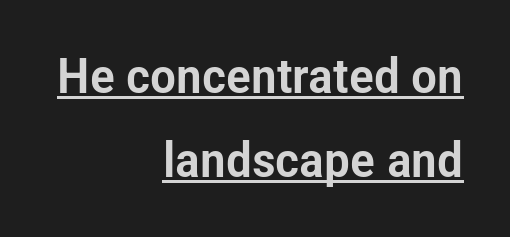
{"serif": "no", "italic": "no", "width": "condensed", "stroke_contrast": "low", "x_height": "medium", "monospaced": "no", "underline": "yes", "align": "right", "line_spacing_ratio": 1.72, "letter_spacing": "normal", "letter_spacing_em": 0.0, "glyph_px": 49}
